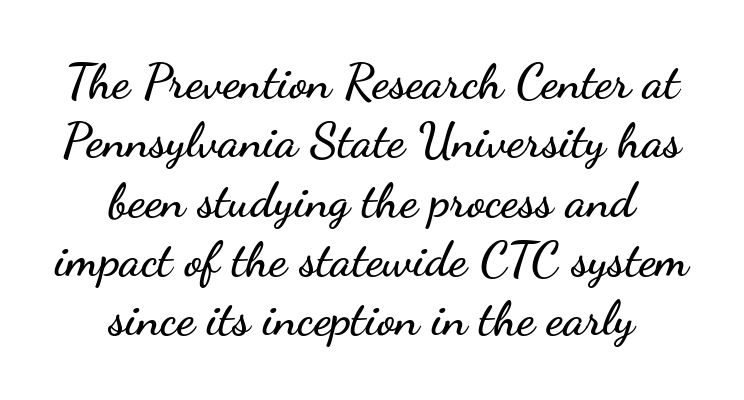
The image shows 49 px wide sans-serif type; set centered, line spacing 1.21x, normal letter spacing, not underlined; low stroke contrast and a small x-height.
